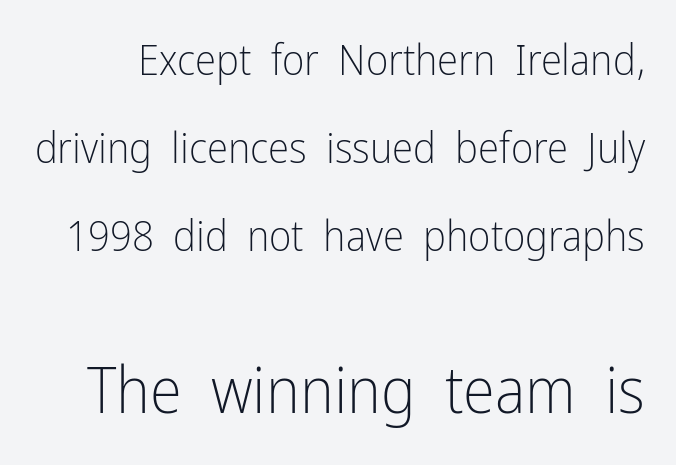
The image shows 65 px light, condensed sans-serif type, upright; set loose line spacing (2.05x), normal letter spacing, not underlined; the second (bottom) block is 1.51x larger; low stroke contrast and a medium x-height.
